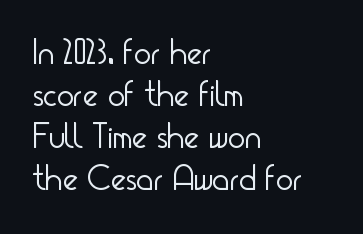
Q: Is the text bold? A: No.
Q: Is the text italic (slanted)? A: No, it is upright.
Q: Is the typeface a serif or a sans-serif typeface? A: Sans-serif.
Q: Is the text underlined? A: No.
Q: How is the paragraph aligned? A: Left-aligned.
Q: Is the spacing between letters normal or unusually wide? A: Normal.
Q: Width (condensed, normal, or wide)? A: Condensed.
Q: Stroke contrast? A: Low.
Q: x-height? A: Small.
Q: Monospaced? A: No.
